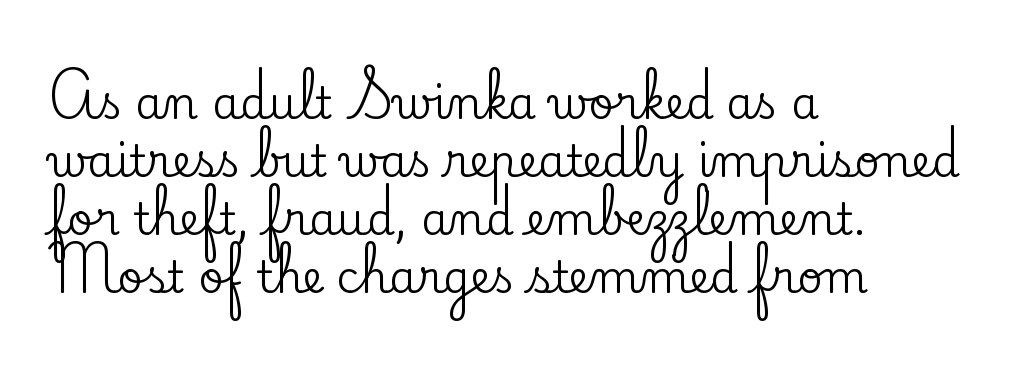
The image shows 44 px serif type, upright; set left-aligned, normal line spacing (1.32x), normal letter spacing, not underlined; low stroke contrast and a small x-height.
